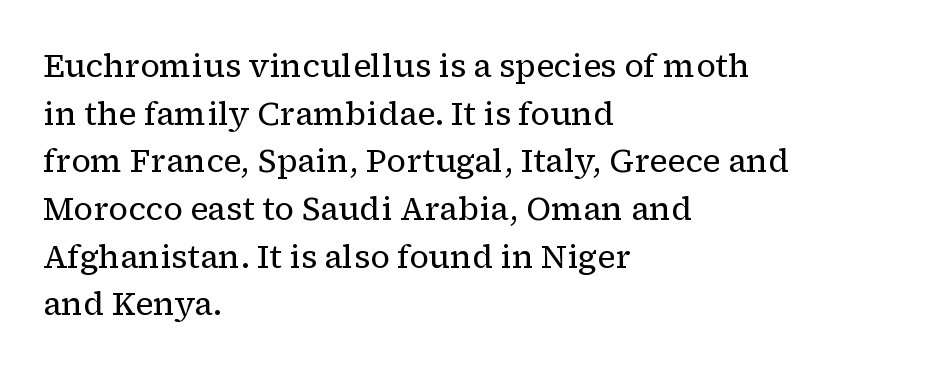
{"serif": "yes", "italic": "no", "bold": "no", "weight": "regular", "width": "normal", "stroke_contrast": "low", "x_height": "medium", "monospaced": "no", "underline": "no", "align": "left", "line_spacing": "normal", "line_spacing_ratio": 1.49, "letter_spacing": "normal", "letter_spacing_em": 0.0, "glyph_px": 32}
